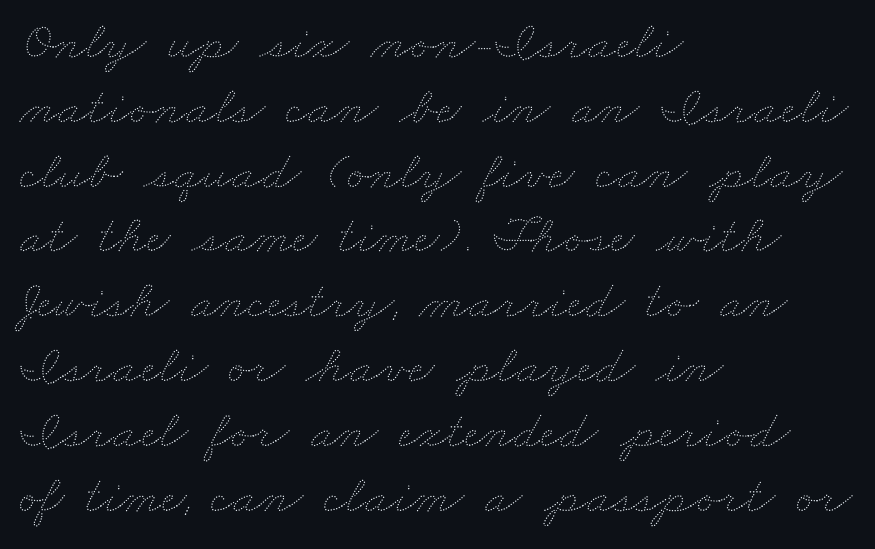
Descenders are the only things crossing below the line. Horizontal alignment here is leftward, the default for most running prose. This rendering leaves character spacing at its baseline value. A typesetter would call this proportional, since set widths differ per character.
